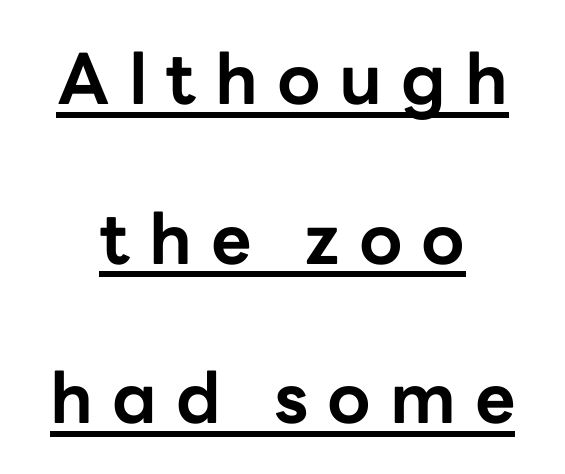
Students, observe: this is what heavily led, spacious text looks like. The passage shown is underscored from start to finish. Characters follow at a spacing far wider than the type designer built in. Every stem runs plumb, perpendicular to the baseline. The face used here has the dense, thick strokes of a bold.
